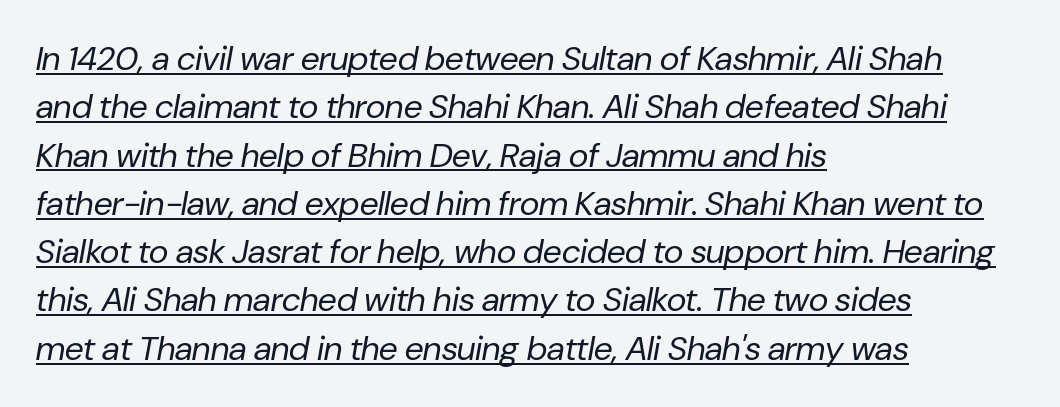
Q: Is the text bold? A: No.
Q: Is the text italic (slanted)? A: Yes, it leans right by about 10 degrees.
Q: Is the text underlined? A: Yes.
Q: How is the paragraph aligned? A: Left-aligned.
Q: Is the spacing between letters normal or unusually wide? A: Normal.
Q: Is the spacing between lines tight, normal or loose? A: Normal.
Q: Width (condensed, normal, or wide)? A: Normal.
Q: Stroke contrast? A: Low.
Q: x-height? A: Medium.
Q: Monospaced? A: No.
